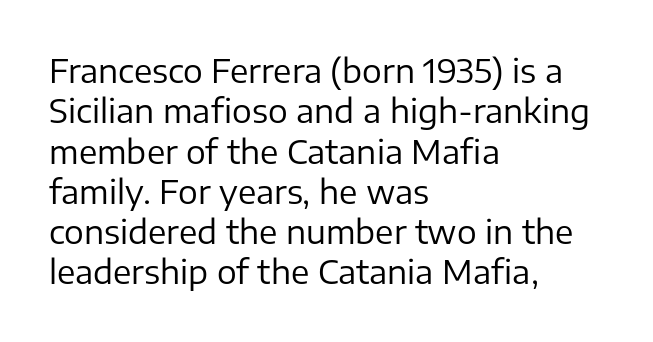
The image shows 33 px regular-weight sans-serif type, upright; set left-aligned, line spacing 1.22x, normal letter spacing, not underlined; low stroke contrast and a medium x-height.
